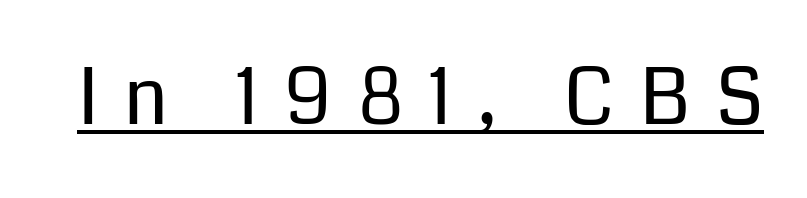
The image shows 77 px regular-weight sans-serif type, upright; set unusually wide letter spacing (+0.34 em), underlined; low stroke contrast and a medium x-height.
